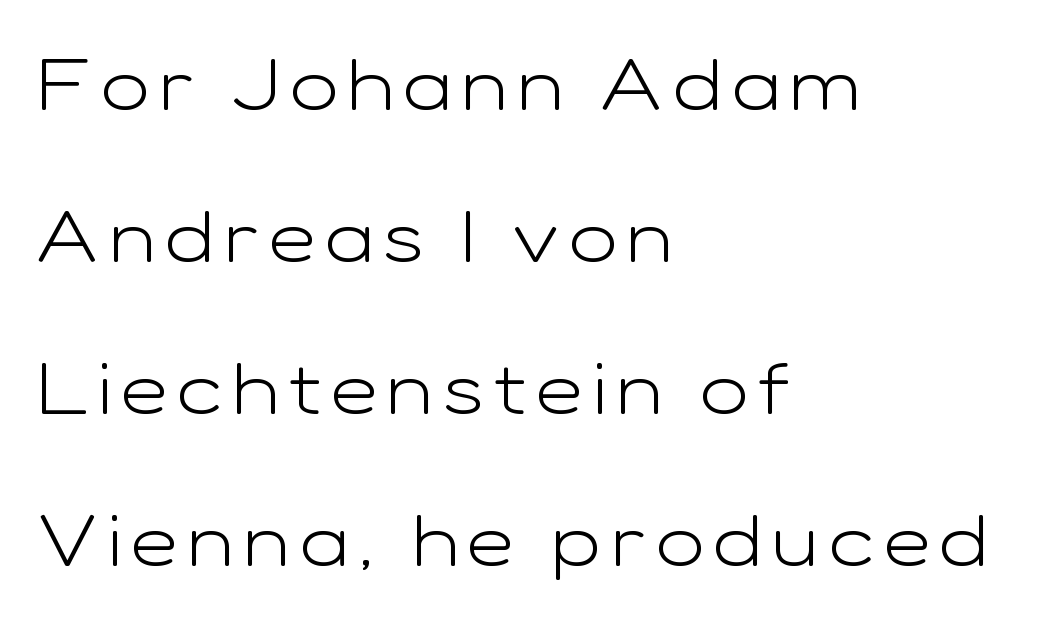
Q: Is the text bold? A: No.
Q: Is the text italic (slanted)? A: No, it is upright.
Q: Is the typeface a serif or a sans-serif typeface? A: Sans-serif.
Q: Is the text underlined? A: No.
Q: How is the paragraph aligned? A: Left-aligned.
Q: Is the spacing between lines tight, normal or loose? A: Loose.
Q: Width (condensed, normal, or wide)? A: Wide.
Q: Stroke contrast? A: Low.
Q: x-height? A: Medium.
Q: Monospaced? A: No.
